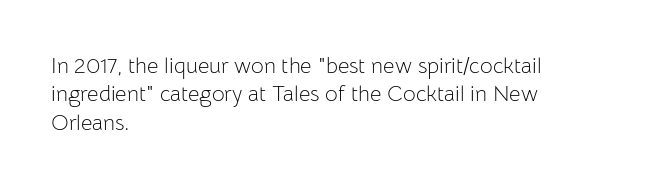
The image shows 22 px text type, upright; set left-aligned, normal line spacing (1.29x), normal letter spacing, not underlined.
